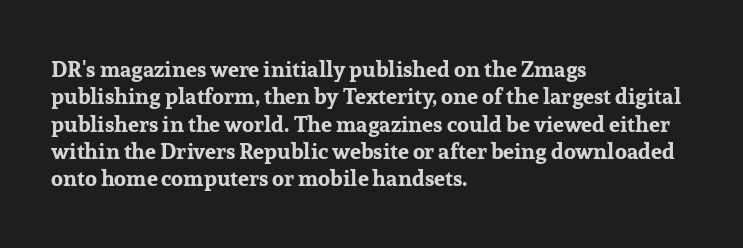
Chunky letters — that's bold for sure. Caption: standard tracking, unaltered. Descenders are the only things crossing below the line. Typeset ragged right — the left edge is the straight one. The letters stand upright; this is a roman face.
